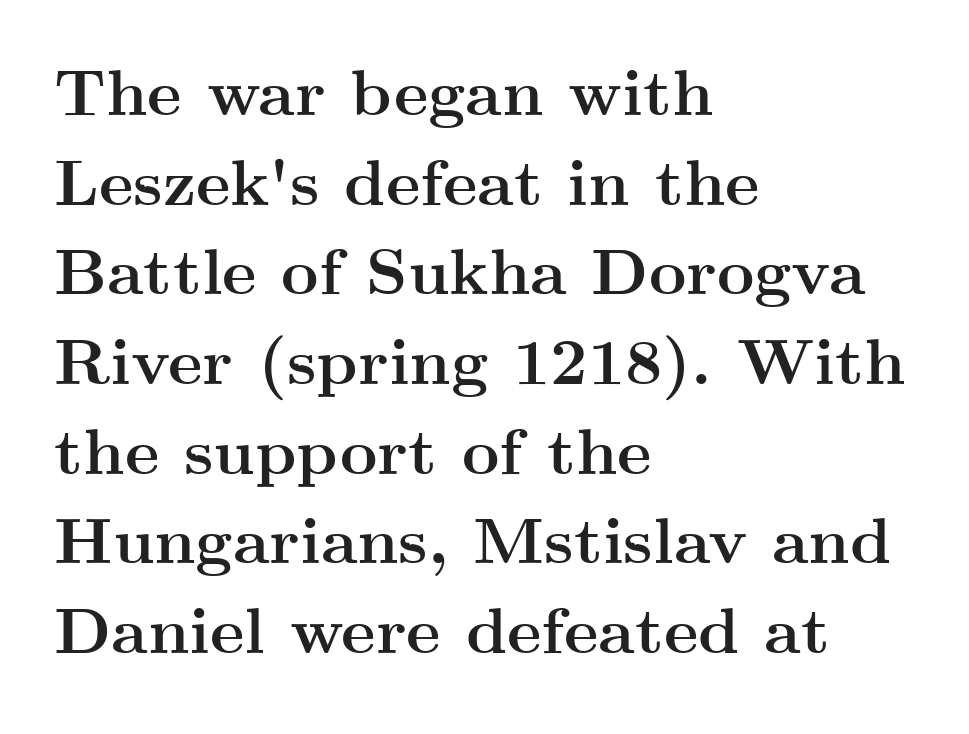
The image shows 65 px semibold, wide serif type, upright; set left-aligned, normal line spacing (1.38x), normal letter spacing, not underlined; medium stroke contrast and a small x-height.
